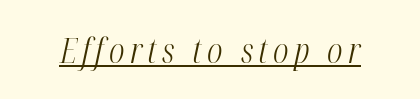
{"italic": "yes", "lean": "right", "slant_degrees": 12, "bold": "no", "weight": "light", "width": "condensed", "stroke_contrast": "medium", "x_height": "medium", "monospaced": "no", "underline": "yes", "glyph_px": 35}
